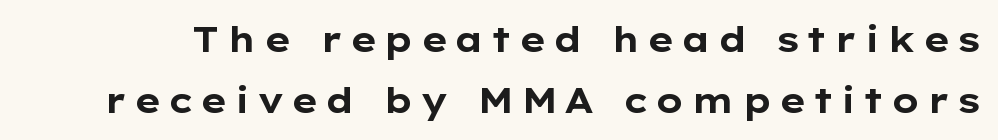
{"serif": "no", "italic": "no", "bold": "yes", "weight": "bold", "width": "wide", "stroke_contrast": "low", "x_height": "medium", "monospaced": "no", "underline": "no", "line_spacing_ratio": 1.75, "glyph_px": 35}
